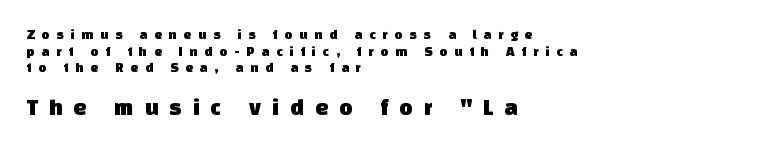
The image shows 23 px text type; set left-aligned, line spacing 1.18x, unusually wide letter spacing (+0.48 em), not underlined; the second (bottom) block is 1.64x larger.
